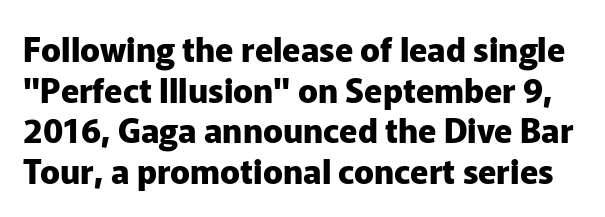
This rendering employs a face without finishing strokes, i.e., a sans-serif. A dark, heavy texture on the line: the type is bold. Between one letter and the next there's only the usual sliver of space. The font's upright variant was chosen for this text. Underlining? Definitely not there. The passage shown is typed in a proportional face where columns would drift.
